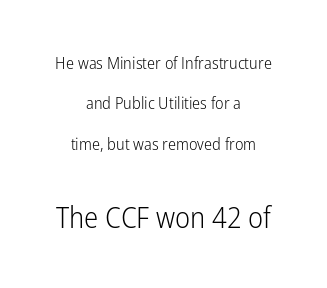
The baseline area is clear. Is there much room between lines? Yes — plenty of vertical air separates them. Check where the strokes stop: nothing finishes them off — pure sans. Inter-character spacing is left at the font's built-in metrics. Size hierarchy here favors the trailing block over the leading one.
